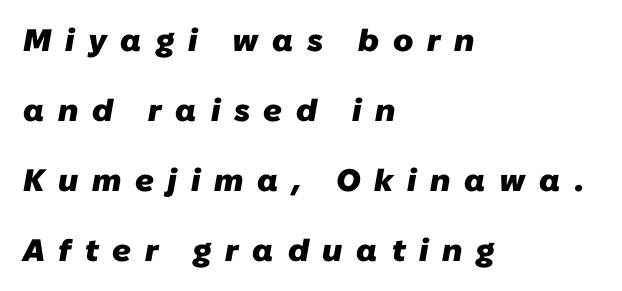
{"serif": "no", "bold": "yes", "weight": "heavy", "width": "normal", "stroke_contrast": "low", "x_height": "medium", "monospaced": "no", "underline": "no", "align": "left", "line_spacing": "loose", "line_spacing_ratio": 2.26, "letter_spacing": "wide", "letter_spacing_em": 0.44, "glyph_px": 31}
